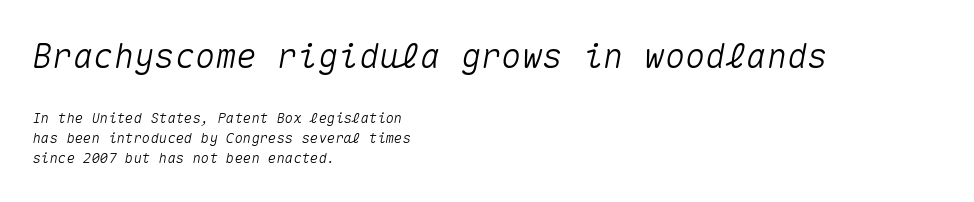
{"italic": "yes", "lean": "right", "slant_degrees": 10, "width": "normal", "stroke_contrast": "medium", "x_height": "medium", "monospaced": "yes", "underline": "no", "align": "left", "line_spacing": "normal", "line_spacing_ratio": 1.42, "letter_spacing": "normal", "letter_spacing_em": 0.0, "larger_block": "first", "size_ratio": 2.43, "glyph_px": 34}
